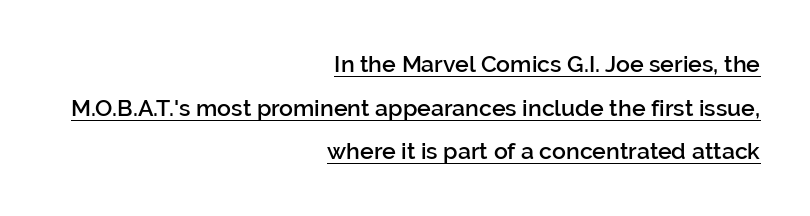
The image shows 23 px text type, upright; set right-aligned, loose line spacing (1.9x), normal letter spacing, underlined.
